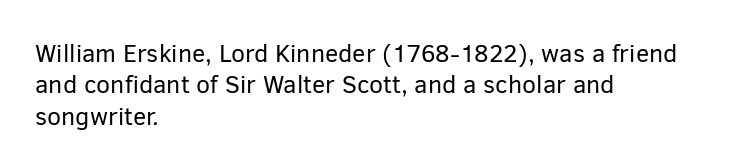
Q: Is the text bold? A: No.
Q: Is the text italic (slanted)? A: No, it is upright.
Q: Is the text underlined? A: No.
Q: How is the paragraph aligned? A: Left-aligned.
Q: Is the spacing between letters normal or unusually wide? A: Normal.
Q: Is the spacing between lines tight, normal or loose? A: Normal.
